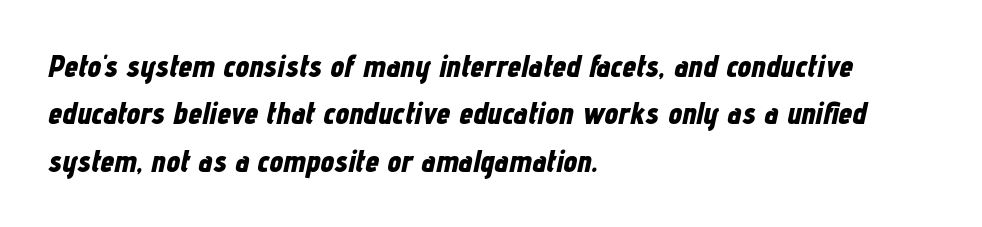
Short and long lines alike share a common starting point at left. The font's italic variant was chosen for this text. Is the letter spacing exaggerated? No — it looks like the ordinary default. The face used here is proportionally spaced, like ordinary book or web type. How would I describe the line gaps? Plain and ordinary.
